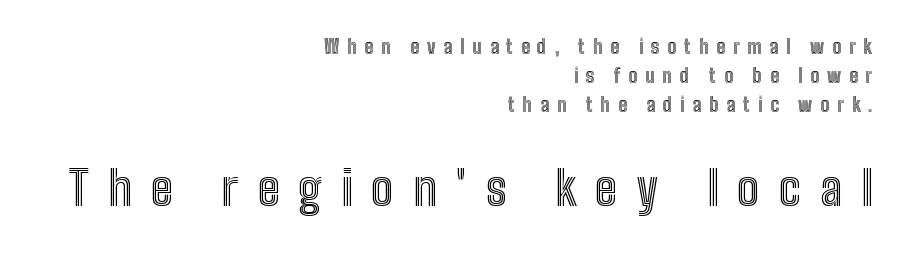
The image shows 47 px condensed type, upright; set right-aligned, normal line spacing (1.52x), unusually wide letter spacing (+0.41 em), not underlined; the second (bottom) block is 2.47x larger; a medium x-height.
